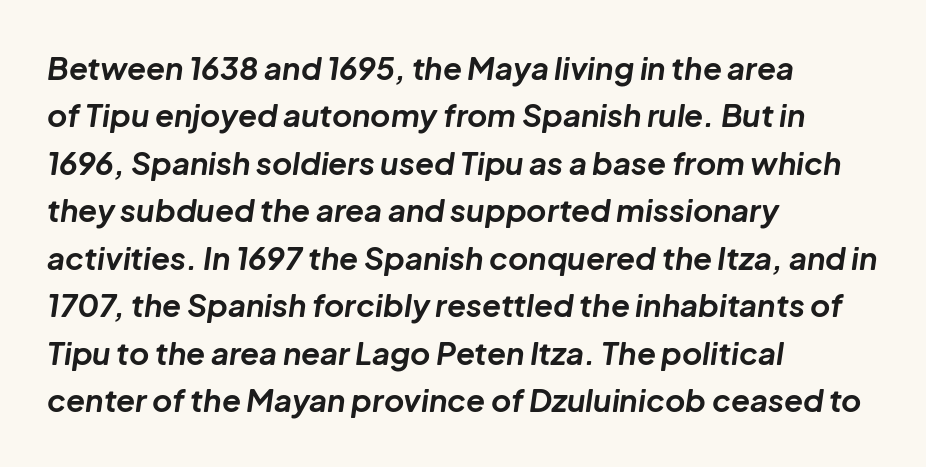
The image shows 31 px bold type, italic (leaning right); set left-aligned, normal line spacing (1.53x), normal letter spacing, not underlined; low stroke contrast and a medium x-height.
